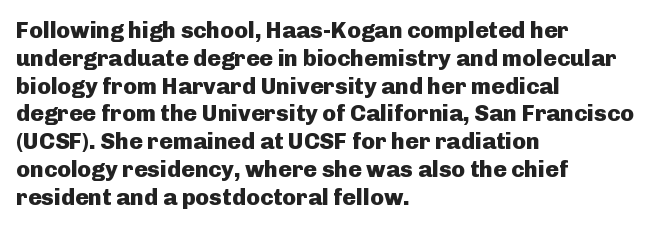
Short and long lines alike share a common starting point at left. Unlike italic type, these characters show no tilt at all. The passage shown is emphatically bold. The face used here is rendered with its standard letterfit. The space beneath each line is pristine and unruled.
